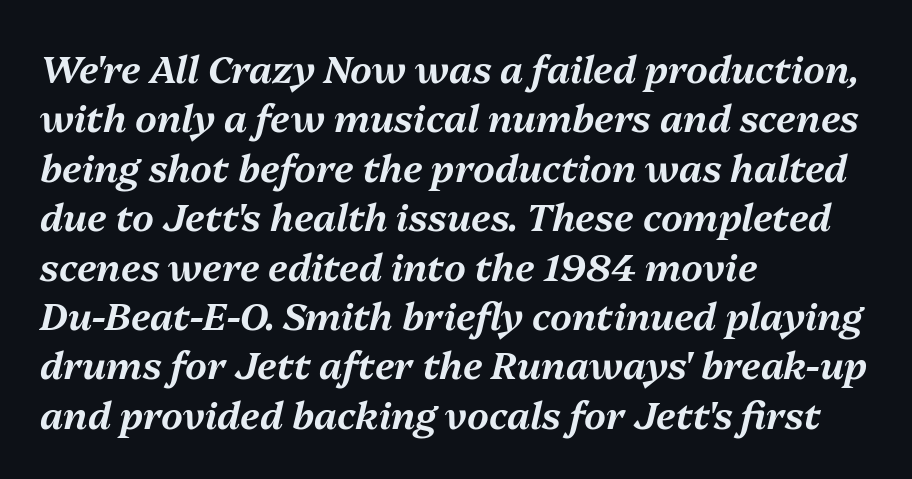
{"italic": "yes", "lean": "right", "slant_degrees": 13, "width": "normal", "stroke_contrast": "medium", "x_height": "medium", "monospaced": "no", "underline": "no", "align": "left", "line_spacing": "normal", "line_spacing_ratio": 1.3, "letter_spacing": "normal", "letter_spacing_em": 0.0, "glyph_px": 38}
